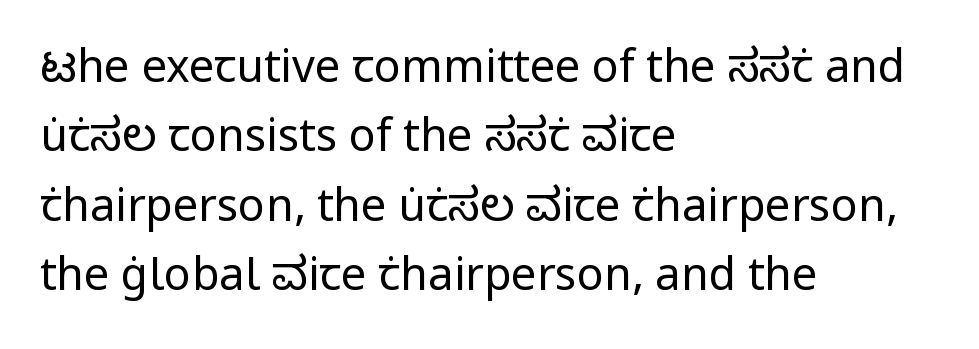
Q: Is the text bold? A: No.
Q: Is the text italic (slanted)? A: No, it is upright.
Q: Is the typeface a serif or a sans-serif typeface? A: Sans-serif.
Q: Is the text underlined? A: No.
Q: How is the paragraph aligned? A: Left-aligned.
Q: Is the spacing between letters normal or unusually wide? A: Normal.
Q: Is the spacing between lines tight, normal or loose? A: Normal.
Q: Width (condensed, normal, or wide)? A: Normal.
Q: Stroke contrast? A: Low.
Q: x-height? A: Medium.
Q: Monospaced? A: No.
